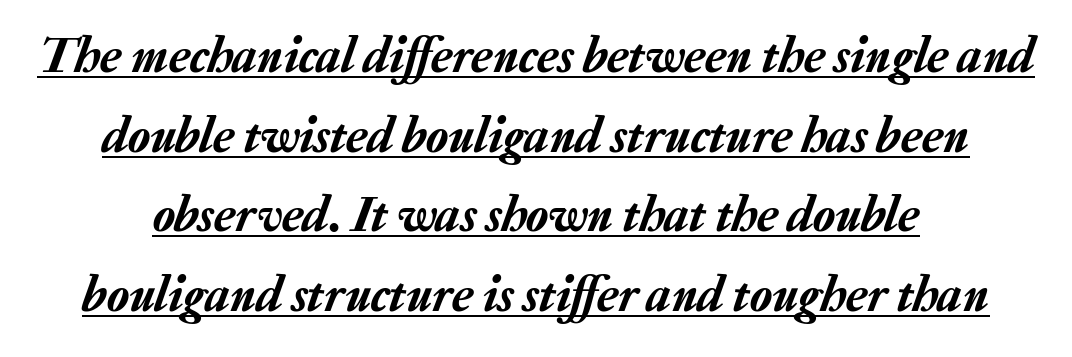
Q: Is the text italic (slanted)? A: Yes, it leans right by about 20 degrees.
Q: Is the text underlined? A: Yes.
Q: How is the paragraph aligned? A: Centered.
Q: Is the spacing between letters normal or unusually wide? A: Normal.
Q: Is the spacing between lines tight, normal or loose? A: Normal.
Q: Width (condensed, normal, or wide)? A: Normal.
Q: Stroke contrast? A: Low.
Q: x-height? A: Medium.
Q: Monospaced? A: No.
